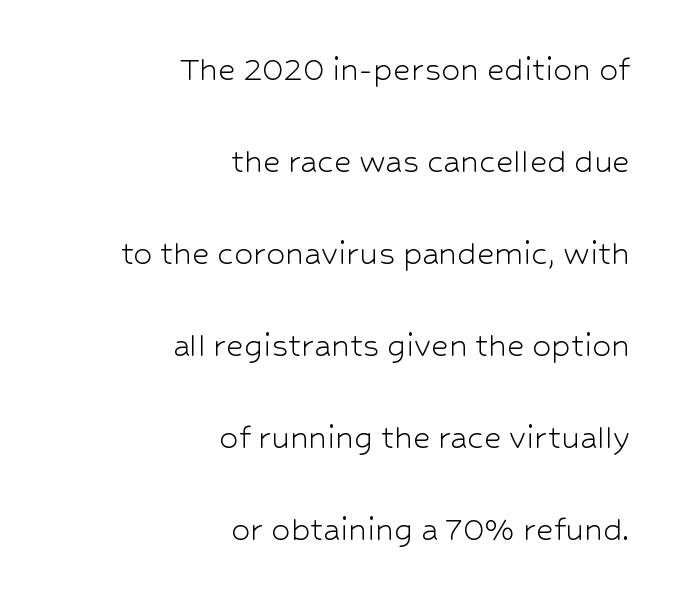
{"serif": "no", "italic": "no", "bold": "no", "weight": "light", "width": "normal", "stroke_contrast": "low", "x_height": "medium", "monospaced": "no", "underline": "no", "align": "right", "line_spacing": "loose", "line_spacing_ratio": 2.42, "letter_spacing": "normal", "letter_spacing_em": 0.0, "glyph_px": 38}
